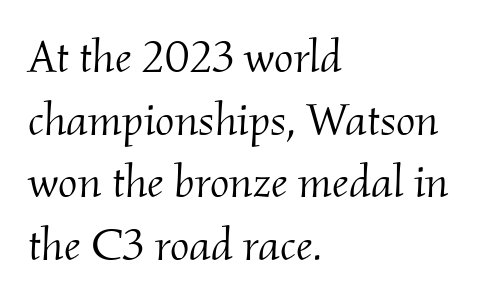
Q: Is the text bold? A: No.
Q: Is the text italic (slanted)? A: Yes, it leans right by about 2 degrees.
Q: Is the typeface a serif or a sans-serif typeface? A: Serif.
Q: Is the text underlined? A: No.
Q: How is the paragraph aligned? A: Left-aligned.
Q: Is the spacing between letters normal or unusually wide? A: Normal.
Q: Is the spacing between lines tight, normal or loose? A: Normal.
Q: Width (condensed, normal, or wide)? A: Normal.
Q: Stroke contrast? A: Medium.
Q: x-height? A: Small.
Q: Monospaced? A: No.
